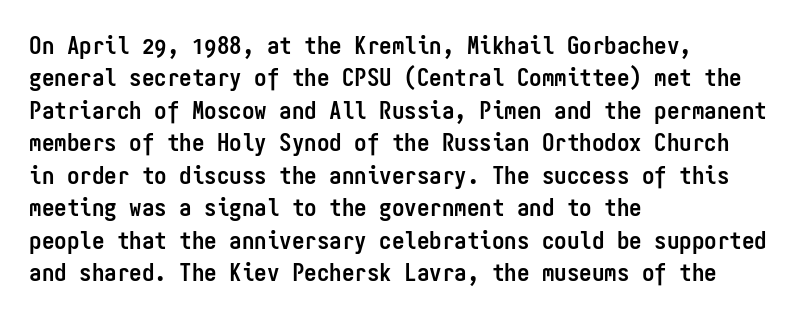
The image shows 25 px bold type, upright; set left-aligned, normal line spacing (1.3x), normal letter spacing, not underlined.
